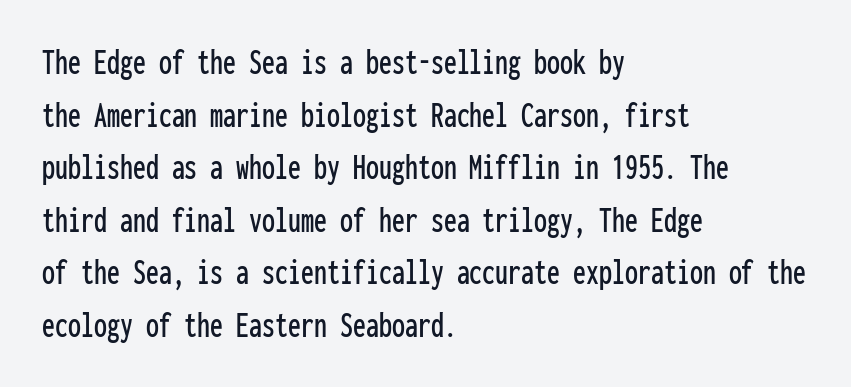
The rag falls on the right side of this text block. No extra tracking has been applied to these lines. This rendering features lettering with no underline. Italic: no, the glyphs are upright roman. Each letter, wide or thin by design, is forced into the same width here.
